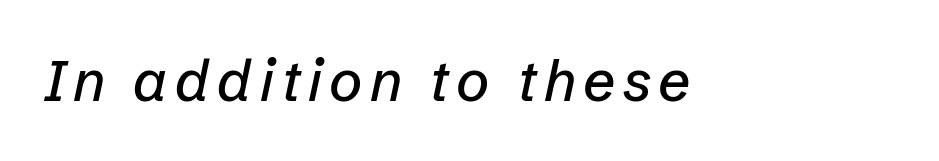
{"italic": "yes", "lean": "right", "slant_degrees": 12, "width": "normal", "stroke_contrast": "low", "x_height": "medium", "monospaced": "no", "underline": "no", "glyph_px": 57}
